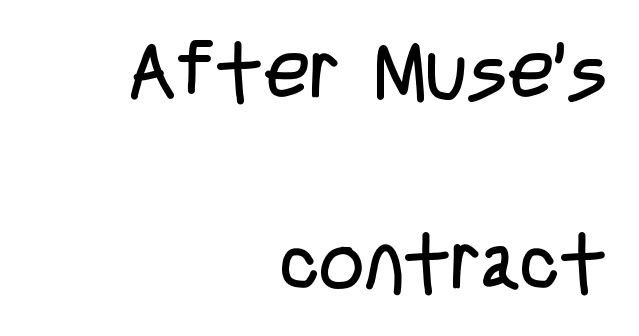
The image shows 79 px regular-weight, condensed sans-serif type, upright; set right-aligned, loose line spacing (2.42x), normal letter spacing, not underlined; low stroke contrast and a large x-height.
